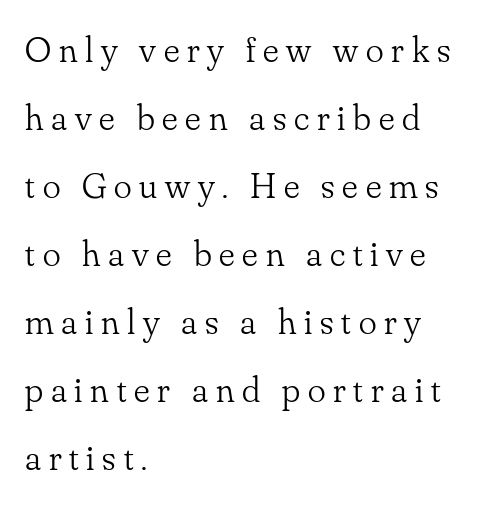
The image shows 37 px light serif type, upright; set left-aligned, line spacing 1.84x, unusually wide letter spacing (+0.21 em), not underlined; low stroke contrast and a small x-height.
